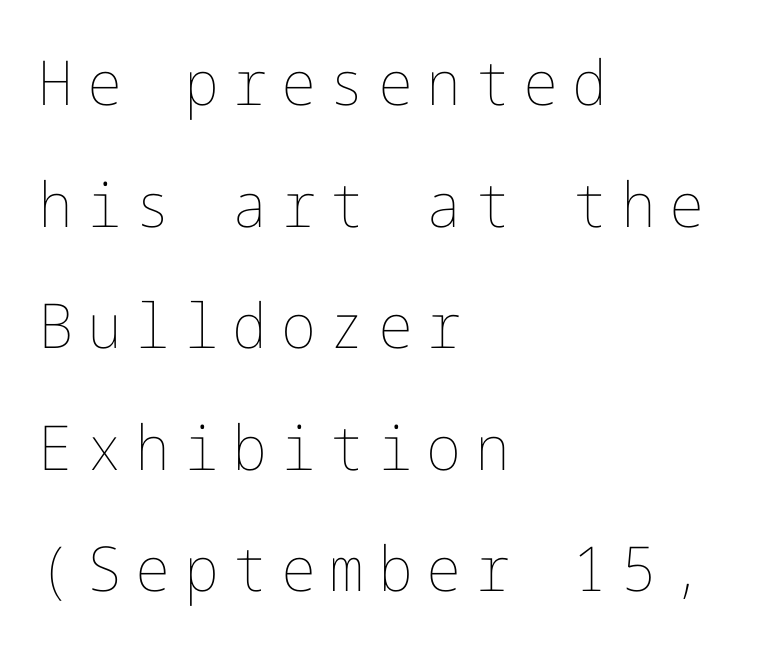
The image shows 62 px thin type, upright; set left-aligned, loose line spacing (1.96x), unusually wide letter spacing (+0.22 em), not underlined; low stroke contrast and a medium x-height.
